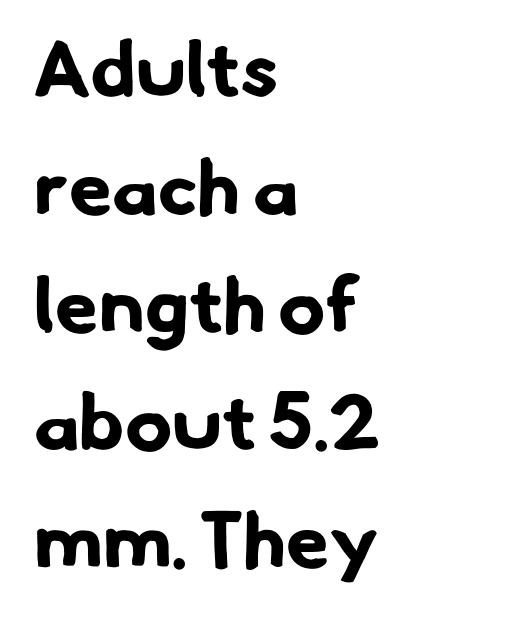
{"serif": "no", "bold": "yes", "weight": "bold", "width": "normal", "stroke_contrast": "low", "x_height": "small", "monospaced": "no", "underline": "no", "align": "left", "line_spacing": "normal", "line_spacing_ratio": 1.51, "letter_spacing": "normal", "letter_spacing_em": 0.0, "glyph_px": 78}
